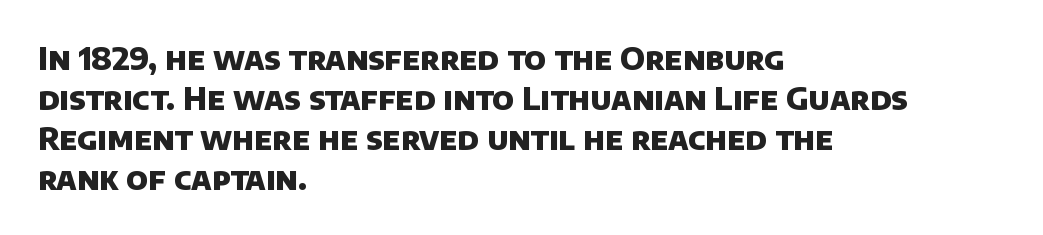
Q: Is the text bold? A: Yes.
Q: Is the typeface a serif or a sans-serif typeface? A: Sans-serif.
Q: Is the text underlined? A: No.
Q: How is the paragraph aligned? A: Left-aligned.
Q: Is the spacing between letters normal or unusually wide? A: Normal.
Q: Is the spacing between lines tight, normal or loose? A: Normal.
Q: Width (condensed, normal, or wide)? A: Normal.
Q: Stroke contrast? A: Low.
Q: x-height? A: Large.
Q: Monospaced? A: No.
